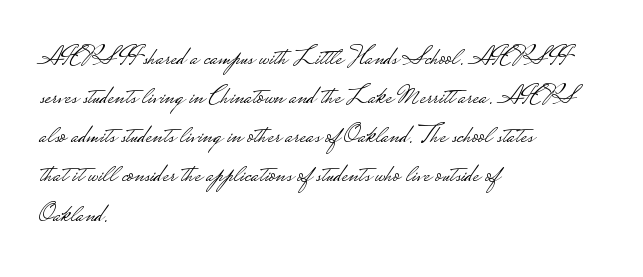
{"bold": "no", "underline": "no", "align": "left", "line_spacing": "normal", "line_spacing_ratio": 1.45, "letter_spacing": "normal", "letter_spacing_em": 0.0, "glyph_px": 27}
